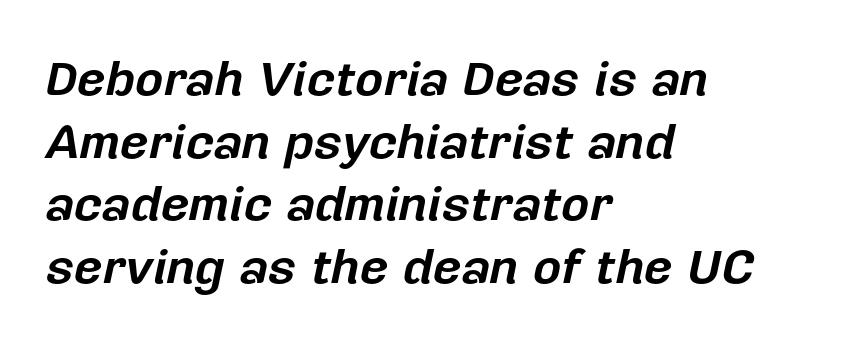
{"italic": "yes", "lean": "right", "slant_degrees": 12, "bold": "yes", "weight": "bold", "width": "normal", "stroke_contrast": "low", "x_height": "medium", "monospaced": "no", "underline": "no", "align": "left", "line_spacing": "normal", "line_spacing_ratio": 1.28, "letter_spacing": "normal", "letter_spacing_em": 0.0, "glyph_px": 49}
